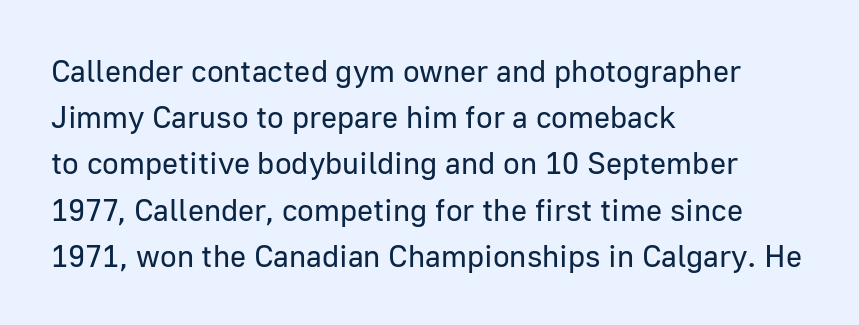
Q: Is the text bold? A: No.
Q: Is the text italic (slanted)? A: No, it is upright.
Q: Is the typeface a serif or a sans-serif typeface? A: Sans-serif.
Q: Is the text underlined? A: No.
Q: How is the paragraph aligned? A: Left-aligned.
Q: Is the spacing between letters normal or unusually wide? A: Normal.
Q: Is the spacing between lines tight, normal or loose? A: Normal.
Q: Width (condensed, normal, or wide)? A: Normal.
Q: Stroke contrast? A: Low.
Q: x-height? A: Medium.
Q: Monospaced? A: No.
